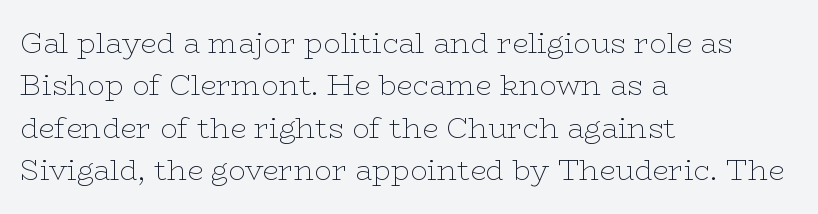
{"serif": "yes", "italic": "no", "bold": "no", "weight": "thin", "width": "wide", "stroke_contrast": "low", "x_height": "medium", "monospaced": "no", "underline": "no", "align": "left", "line_spacing": "normal", "line_spacing_ratio": 1.46, "letter_spacing": "normal", "letter_spacing_em": 0.0, "glyph_px": 29}
